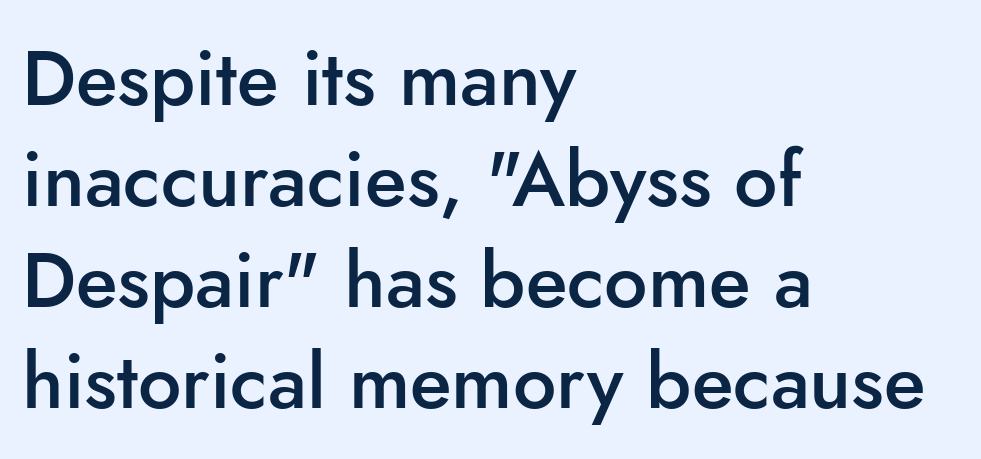
{"serif": "no", "italic": "no", "bold": "semi", "weight": "semibold", "width": "normal", "stroke_contrast": "low", "x_height": "small", "monospaced": "no", "underline": "no", "align": "left", "line_spacing": "normal", "line_spacing_ratio": 1.31, "letter_spacing": "normal", "letter_spacing_em": 0.0, "glyph_px": 77}
